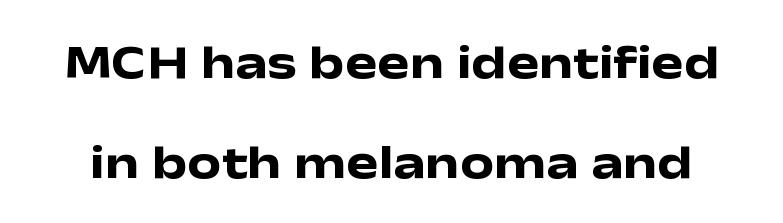
Q: Is the text bold? A: Yes.
Q: Is the text italic (slanted)? A: No, it is upright.
Q: Is the typeface a serif or a sans-serif typeface? A: Sans-serif.
Q: Is the text underlined? A: No.
Q: Is the spacing between letters normal or unusually wide? A: Normal.
Q: Is the spacing between lines tight, normal or loose? A: Loose.
Q: Width (condensed, normal, or wide)? A: Wide.
Q: Stroke contrast? A: Low.
Q: x-height? A: Medium.
Q: Monospaced? A: No.
